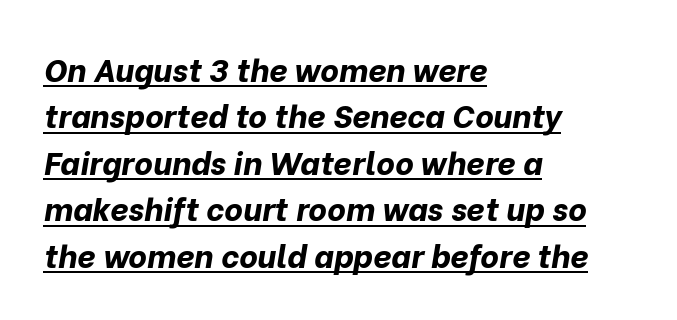
Q: Is the text bold? A: Yes.
Q: Is the text italic (slanted)? A: Yes, it leans right by about 10 degrees.
Q: Is the text underlined? A: Yes.
Q: How is the paragraph aligned? A: Left-aligned.
Q: Is the spacing between letters normal or unusually wide? A: Normal.
Q: Is the spacing between lines tight, normal or loose? A: Normal.
Q: Width (condensed, normal, or wide)? A: Normal.
Q: Stroke contrast? A: Low.
Q: x-height? A: Medium.
Q: Monospaced? A: No.
